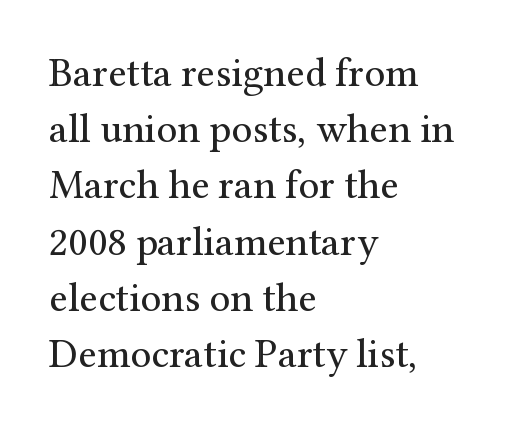
{"serif": "yes", "italic": "no", "bold": "no", "weight": "regular", "width": "normal", "stroke_contrast": "medium", "x_height": "medium", "monospaced": "no", "underline": "no", "align": "left", "line_spacing": "normal", "line_spacing_ratio": 1.37, "letter_spacing": "normal", "letter_spacing_em": 0.0, "glyph_px": 41}
